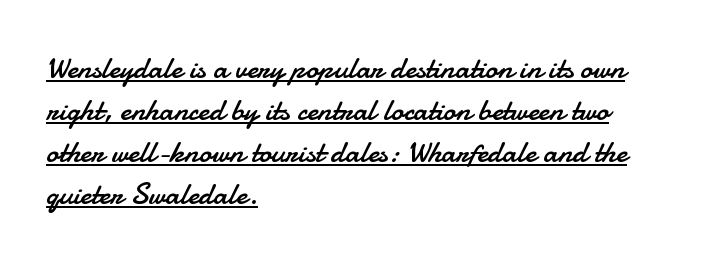
Q: Is the text bold? A: No.
Q: Is the text italic (slanted)? A: Yes.
Q: Is the typeface a serif or a sans-serif typeface? A: Sans-serif.
Q: Is the text underlined? A: Yes.
Q: How is the paragraph aligned? A: Left-aligned.
Q: Is the spacing between letters normal or unusually wide? A: Normal.
Q: Is the spacing between lines tight, normal or loose? A: Normal.
Q: Width (condensed, normal, or wide)? A: Normal.
Q: Stroke contrast? A: Low.
Q: x-height? A: Small.
Q: Monospaced? A: No.
